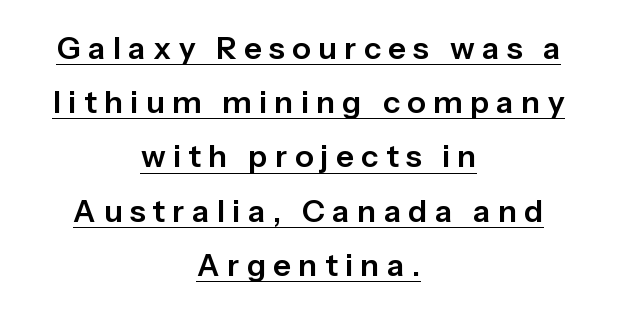
Where is the straight margin? There isn't one; the lines are centered. The designer went with a sans here, leaving each stem footless. Spacing verdict: proportional, widths tailored to each character. Rendered with straight, roman letterforms.
